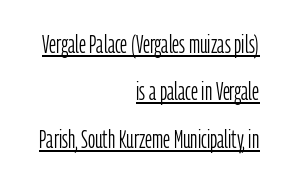
Compared with typical paragraphs, the rows here are farther apart. This sample is right-justified, so line beginnings fall wherever the words allow. A quiet, ordinary-to-light weight characterises the typeface. Honestly, the letter spacing is just normal — you wouldn't notice it. A typographer would call this underscored text. Designer's note — italics off, roman on.
